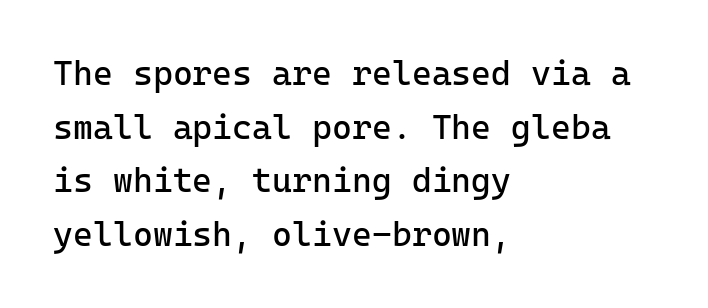
This rendering employs a face without finishing strokes, i.e., a sans-serif. Spacing verdict: monospaced, one width for all characters. Words appear dense and cohesive because spacing is normal. The font sits on the lighter half of the weight spectrum, regular included.
